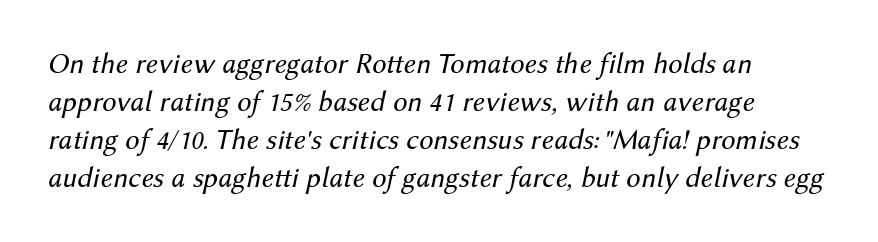
Q: Is the text bold? A: No.
Q: Is the text italic (slanted)? A: Yes, it leans right by about 12 degrees.
Q: Is the text underlined? A: No.
Q: How is the paragraph aligned? A: Left-aligned.
Q: Is the spacing between letters normal or unusually wide? A: Normal.
Q: Is the spacing between lines tight, normal or loose? A: Normal.
Q: Width (condensed, normal, or wide)? A: Normal.
Q: Stroke contrast? A: Medium.
Q: x-height? A: Medium.
Q: Monospaced? A: No.
